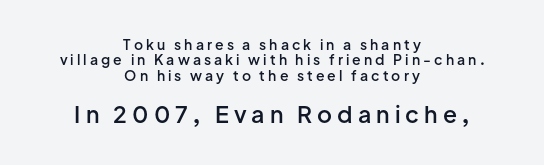
{"italic": "no", "bold": "semi", "underline": "no", "align": "center", "line_spacing": "tight", "line_spacing_ratio": 1.09, "letter_spacing": "wide", "letter_spacing_em": 0.22, "larger_block": "second", "size_ratio": 1.64, "glyph_px": 23}
